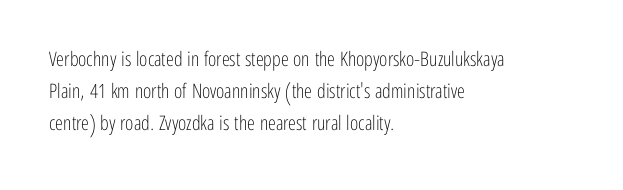
This is not heavy type; no bold has been used. Tracking here is standard; glyphs follow each other at the usual distance. Horizontal bands of white between lines are of average thickness. Underlining? Definitely not there. A student would call this left alignment; a typographer would say flush left, rag right.
